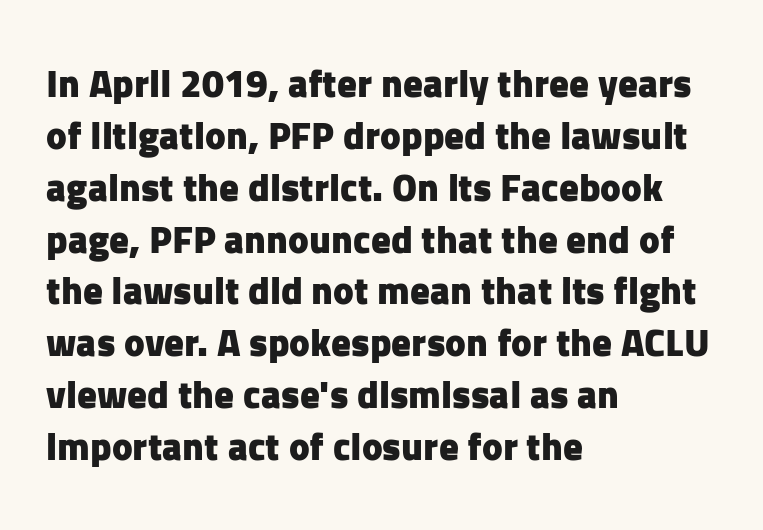
Horizontal bands of white between lines are of average thickness. Standard letterfit; no display-style spreading of the glyphs. You could not count columns in this text — the font is proportionally spaced. Set as a true bold cut, around the 700 mark. Type without underlining. The letters carry no serifs — their stems end cleanly without finishing strokes.
